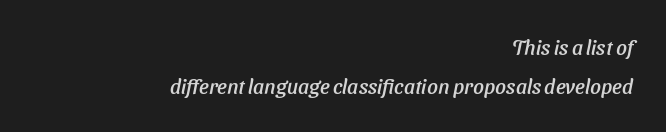
Q: Is the text underlined? A: No.
Q: How is the paragraph aligned? A: Right-aligned.
Q: Is the spacing between letters normal or unusually wide? A: Normal.
